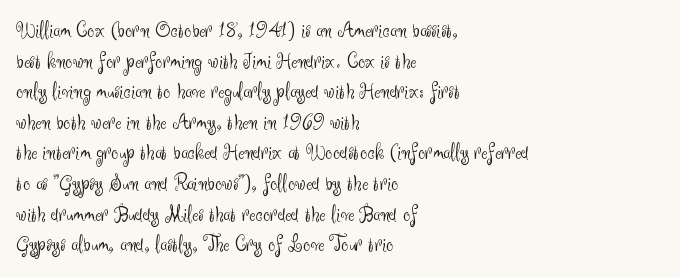
{"italic": "no", "bold": "no", "underline": "no", "align": "left", "line_spacing": "normal", "line_spacing_ratio": 1.33, "letter_spacing": "normal", "letter_spacing_em": 0.0, "glyph_px": 23}
